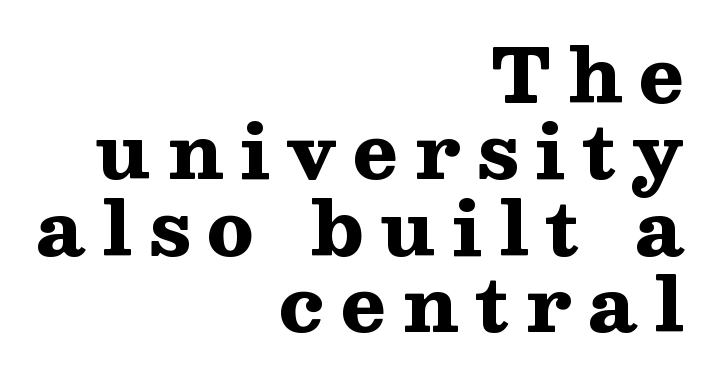
Q: Is the text bold? A: Yes.
Q: Is the text italic (slanted)? A: No, it is upright.
Q: Is the typeface a serif or a sans-serif typeface? A: Serif.
Q: Is the text underlined? A: No.
Q: How is the paragraph aligned? A: Right-aligned.
Q: Is the spacing between letters normal or unusually wide? A: Unusually wide.
Q: Is the spacing between lines tight, normal or loose? A: Tight.
Q: Width (condensed, normal, or wide)? A: Wide.
Q: Stroke contrast? A: Medium.
Q: x-height? A: Medium.
Q: Monospaced? A: No.
